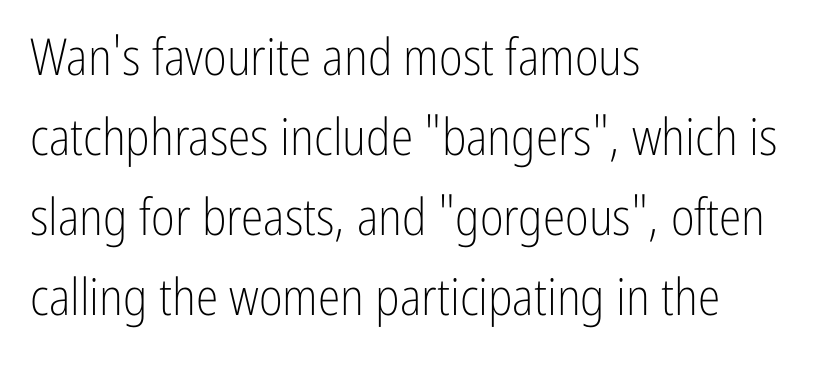
{"serif": "no", "italic": "no", "bold": "no", "weight": "light", "width": "condensed", "stroke_contrast": "low", "x_height": "medium", "monospaced": "no", "underline": "no", "align": "left", "line_spacing": "normal", "line_spacing_ratio": 1.57, "letter_spacing": "normal", "letter_spacing_em": 0.0, "glyph_px": 51}
